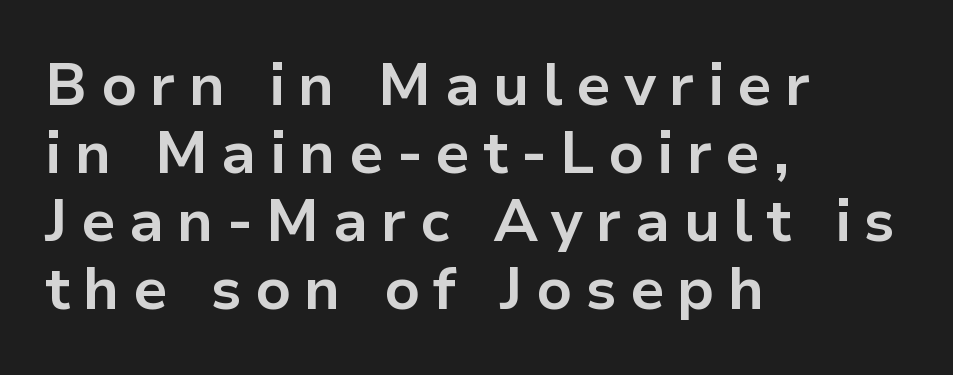
{"serif": "no", "italic": "no", "bold": "yes", "weight": "bold", "width": "normal", "stroke_contrast": "low", "x_height": "medium", "monospaced": "no", "underline": "no", "align": "left", "line_spacing": "tight", "line_spacing_ratio": 1.15, "letter_spacing": "wide", "letter_spacing_em": 0.22, "glyph_px": 59}
